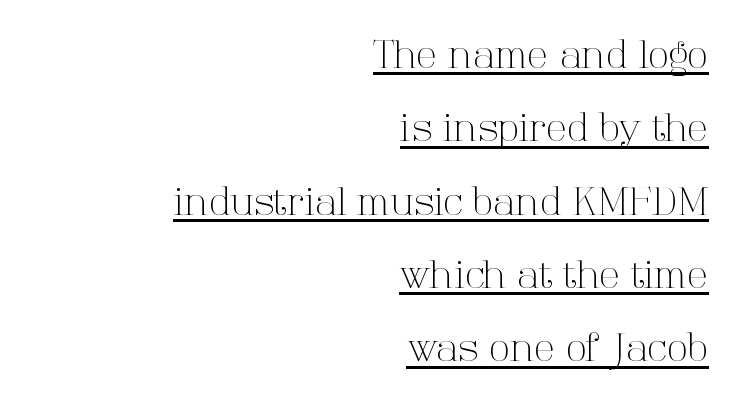
Leading is clearly above the norm, producing a sparse column. You can tell from the footed stems that serif type was used. The rendering uses natural spacing where letterforms have individual widths. The letters look calm and open, with moderate or lighter stems.
